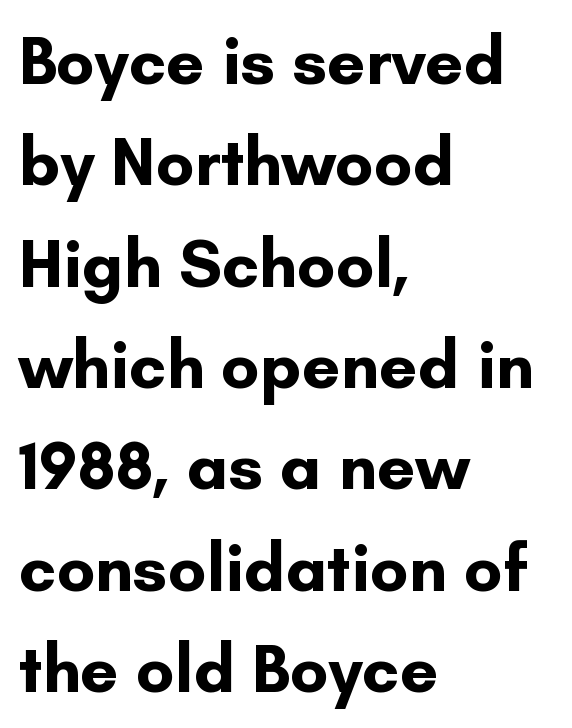
The image shows 68 px bold sans-serif type, upright; set left-aligned, normal line spacing (1.49x), normal letter spacing, not underlined; low stroke contrast and a small x-height.
